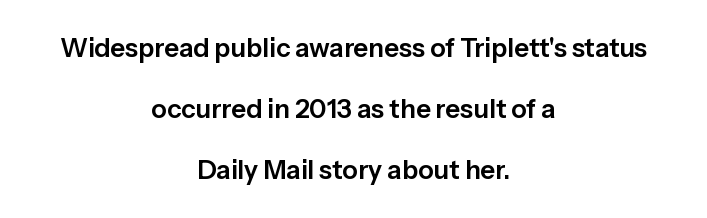
Q: Is the text italic (slanted)? A: No, it is upright.
Q: Is the text underlined? A: No.
Q: How is the paragraph aligned? A: Centered.
Q: Is the spacing between letters normal or unusually wide? A: Normal.
Q: Is the spacing between lines tight, normal or loose? A: Loose.
